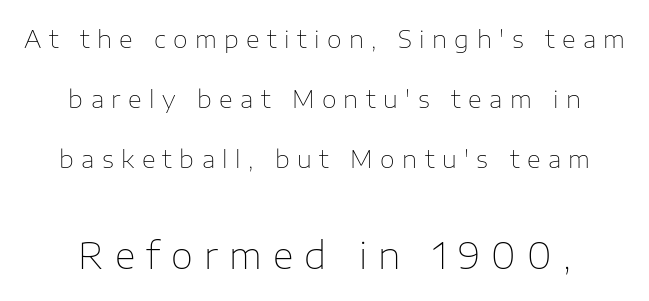
The image shows 36 px thin sans-serif type, upright; set centered, loose line spacing (2.49x), unusually wide letter spacing (+0.31 em), not underlined; the second (bottom) block is 1.5x larger; low stroke contrast and a medium x-height.
